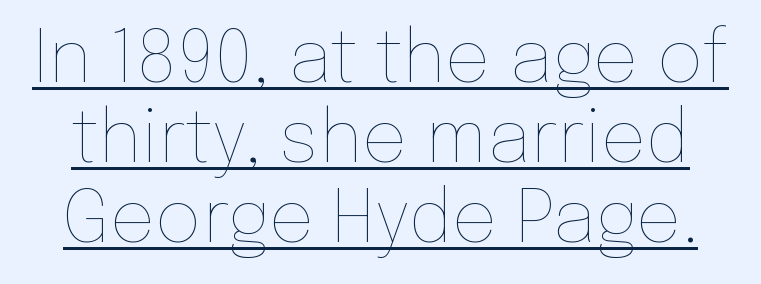
Q: Is the text bold? A: No.
Q: Is the text italic (slanted)? A: No, it is upright.
Q: Is the text underlined? A: Yes.
Q: Is the spacing between letters normal or unusually wide? A: Normal.
Q: Is the spacing between lines tight, normal or loose? A: Tight.
Q: Width (condensed, normal, or wide)? A: Normal.
Q: Stroke contrast? A: Low.
Q: x-height? A: Medium.
Q: Monospaced? A: No.
